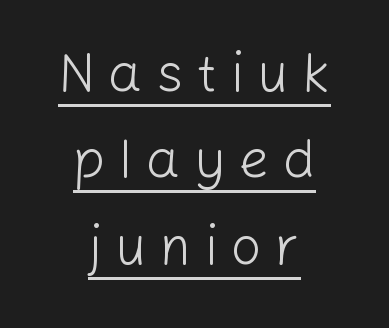
Q: Is the text bold? A: No.
Q: Is the text italic (slanted)? A: No, it is upright.
Q: Is the typeface a serif or a sans-serif typeface? A: Sans-serif.
Q: Is the text underlined? A: Yes.
Q: How is the paragraph aligned? A: Centered.
Q: Is the spacing between letters normal or unusually wide? A: Unusually wide.
Q: Is the spacing between lines tight, normal or loose? A: Normal.
Q: Width (condensed, normal, or wide)? A: Normal.
Q: Stroke contrast? A: Low.
Q: x-height? A: Medium.
Q: Monospaced? A: No.
